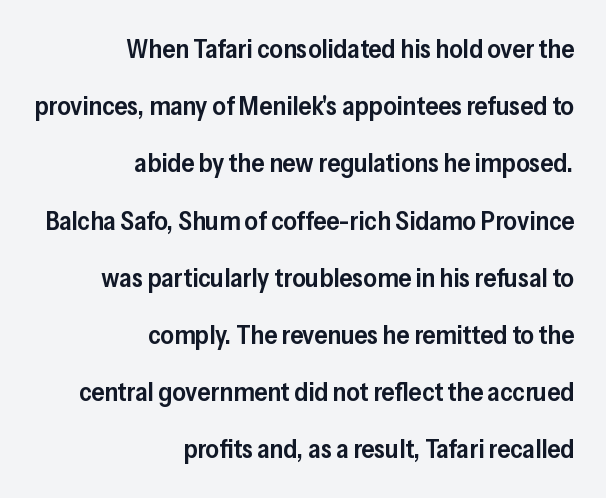
The image shows 26 px text type, upright; set right-aligned, loose line spacing (2.2x), normal letter spacing, not underlined.
